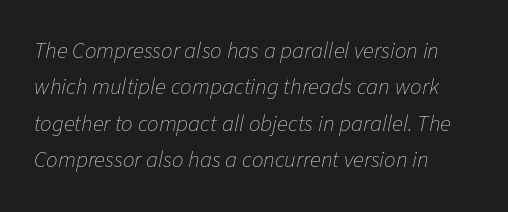
{"italic": "yes", "lean": "right", "slant_degrees": 11, "bold": "no", "underline": "no", "align": "left", "line_spacing": "normal", "line_spacing_ratio": 1.58, "letter_spacing": "normal", "letter_spacing_em": 0.0, "glyph_px": 23}
